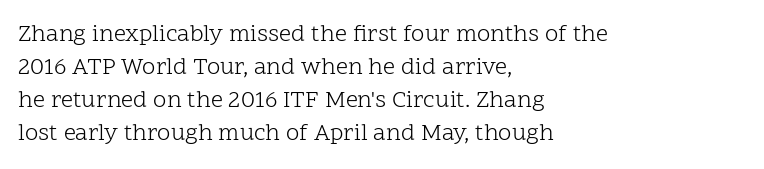
{"italic": "no", "bold": "no", "underline": "no", "align": "left", "line_spacing": "normal", "line_spacing_ratio": 1.37, "letter_spacing": "normal", "letter_spacing_em": 0.0, "glyph_px": 24}
